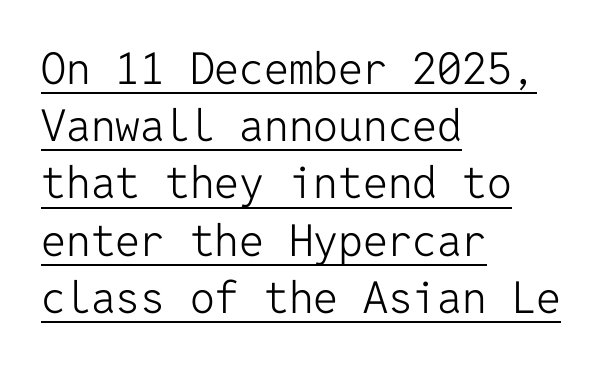
The image shows 44 px light sans-serif type, upright, monospaced; set left-aligned, normal line spacing (1.3x), normal letter spacing, underlined; low stroke contrast and a medium x-height.
